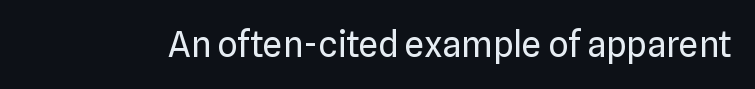
Default kerning and tracking; the words read as compact shapes. The typeface has the unassuming heft of standard copy or less. If you drew a line through each stem, it would be perfectly vertical. The rendering uses natural spacing where letterforms have individual widths.
